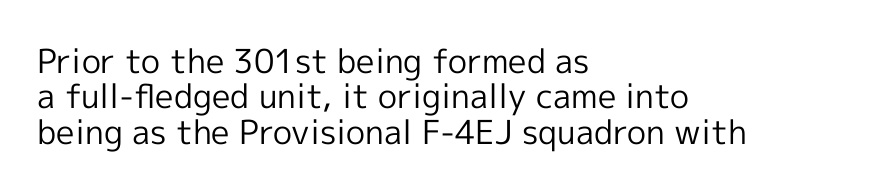
Compared with typical paragraphs, the rows here are closer together. The lines are quadded left. The rendering shows plain stroke endings on the letterforms — a sans-serif design. Does the lettering tilt? It doesn't — this is upright. Is the type heavy? It reads as light-to-regular instead.
